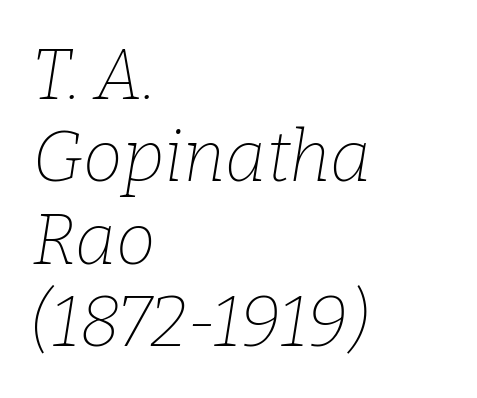
Here the designer chose a conventional face with non-uniform glyph widths. The ragged edge is on the right, which tells us the setting is flush left. A typesetter would label this face a serif. Nobody touched the tracking dial on this one. Letters have the restrained weight of plain body copy at most. The words here are not underlined.
